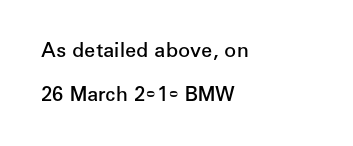
Q: Is the text bold? A: Semi-bold.
Q: Is the text italic (slanted)? A: No, it is upright.
Q: Is the text underlined? A: No.
Q: How is the paragraph aligned? A: Left-aligned.
Q: Is the spacing between letters normal or unusually wide? A: Normal.
Q: Is the spacing between lines tight, normal or loose? A: Loose.
